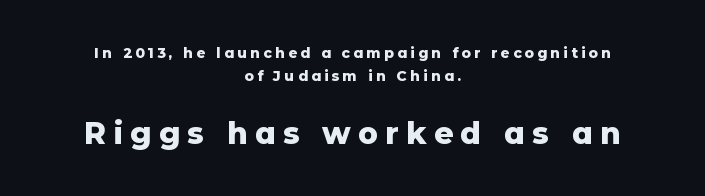
The image shows 30 px heavy sans-serif type, upright; set centered, normal line spacing (1.64x), unusually wide letter spacing (+0.24 em), not underlined; the second (bottom) block is 2.14x larger; low stroke contrast and a medium x-height.
